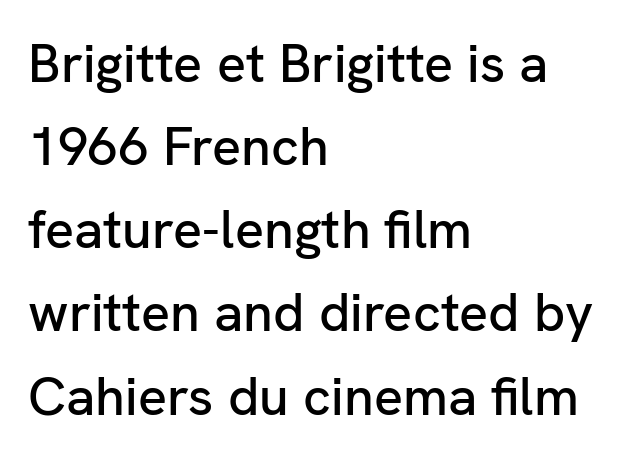
{"serif": "no", "italic": "no", "width": "normal", "stroke_contrast": "low", "x_height": "medium", "monospaced": "no", "underline": "no", "align": "left", "line_spacing": "normal", "line_spacing_ratio": 1.54, "letter_spacing": "normal", "letter_spacing_em": 0.0, "glyph_px": 54}
